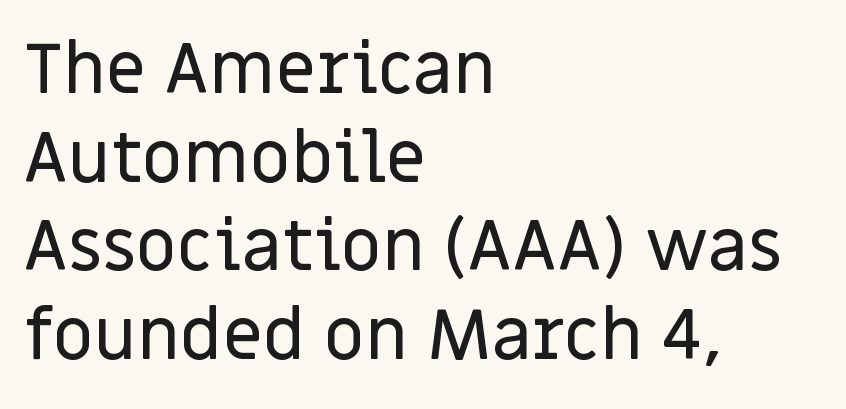
Bare-footed words on every line. Spacing verdict: proportional, widths tailored to each character. Normally led — the rows are evenly, conventionally spaced. Alignment: flush left. The rendering shows plain stroke endings on the letterforms — a sans-serif design.
